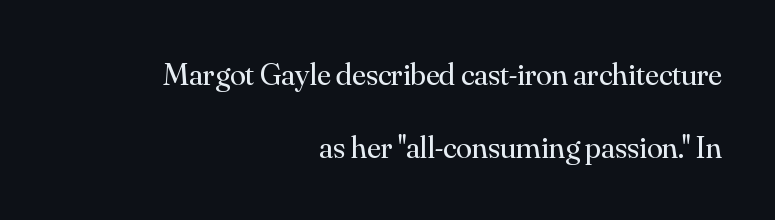
Widely set lines give the paragraph a tall, airy silhouette. Looks like regular typesetting: each glyph gets only the width it needs. This rendering employs a face with finishing strokes, i.e., a serif. Is the block centered? No — it sits flush against the right margin. Tracking here is standard; glyphs follow each other at the usual distance. Descenders are the only things crossing below the line.
